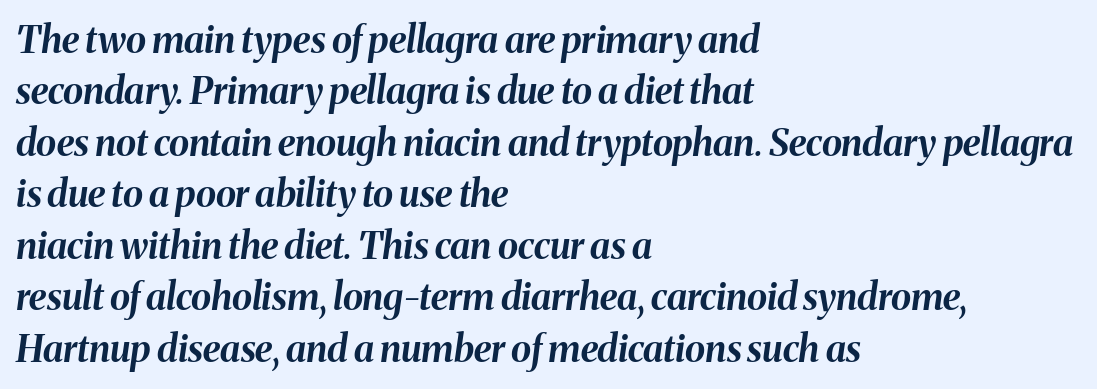
{"italic": "yes", "lean": "right", "slant_degrees": 8, "bold": "yes", "weight": "bold", "width": "normal", "stroke_contrast": "medium", "x_height": "medium", "monospaced": "no", "underline": "no", "align": "left", "line_spacing": "normal", "line_spacing_ratio": 1.39, "letter_spacing": "normal", "letter_spacing_em": 0.0, "glyph_px": 37}
